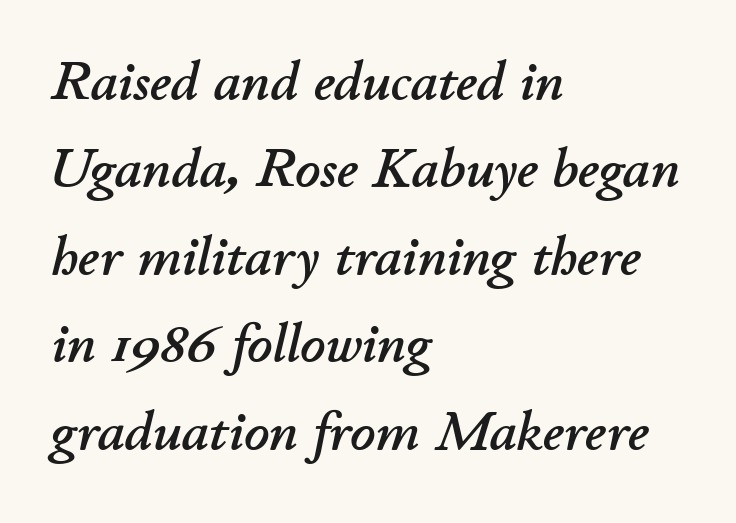
Q: Is the text italic (slanted)? A: Yes, it leans right by about 11 degrees.
Q: Is the text underlined? A: No.
Q: How is the paragraph aligned? A: Left-aligned.
Q: Is the spacing between letters normal or unusually wide? A: Normal.
Q: Is the spacing between lines tight, normal or loose? A: Normal.
Q: Width (condensed, normal, or wide)? A: Normal.
Q: Stroke contrast? A: Low.
Q: x-height? A: Small.
Q: Monospaced? A: No.
